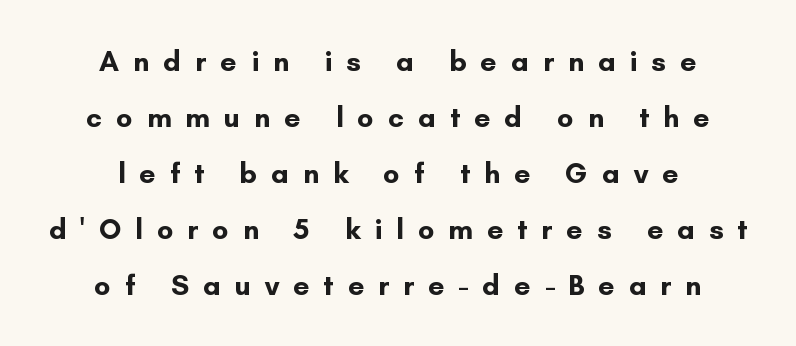
{"serif": "no", "italic": "no", "bold": "yes", "weight": "bold", "width": "normal", "stroke_contrast": "low", "x_height": "small", "monospaced": "no", "underline": "no", "align": "center", "line_spacing": "loose", "line_spacing_ratio": 1.93, "letter_spacing": "wide", "letter_spacing_em": 0.48, "glyph_px": 29}
